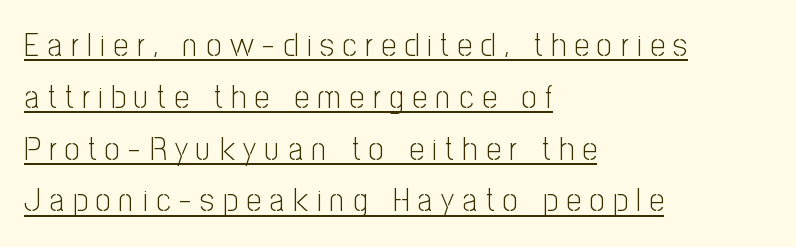
Letters have the restrained weight of plain body copy at most. Designer's note — italics off, roman on. These characters rest on top of a visible drawn line. Does the leading feel generous? No, just average. Is the block centered? No — it sits flush against the left margin. Spacing verdict: proportional, widths tailored to each character.
